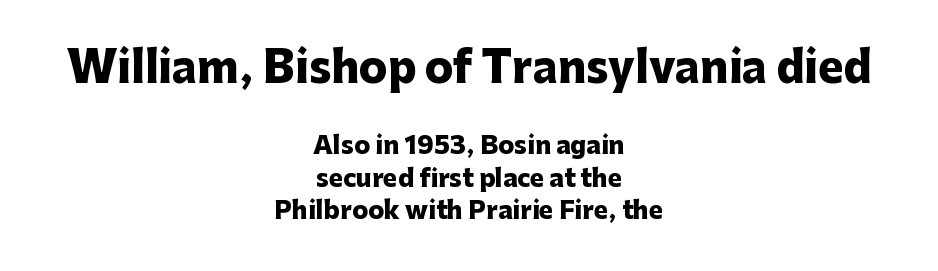
The image shows 42 px heavy sans-serif type, upright; set centered, normal line spacing (1.35x), normal letter spacing, not underlined; the first (top) block is 1.75x larger; low stroke contrast and a medium x-height.
